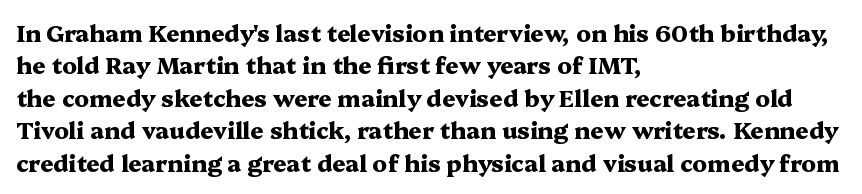
{"italic": "no", "bold": "yes", "underline": "no", "align": "left", "line_spacing": "normal", "line_spacing_ratio": 1.41, "letter_spacing": "normal", "letter_spacing_em": 0.0, "glyph_px": 23}
